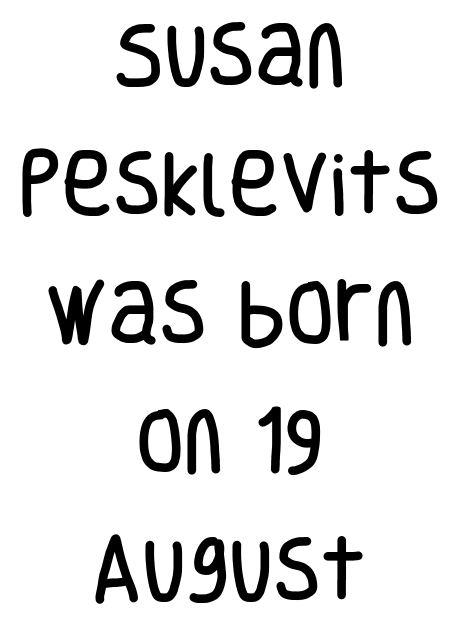
{"serif": "no", "italic": "no", "width": "condensed", "stroke_contrast": "low", "x_height": "large", "monospaced": "no", "underline": "no", "align": "center", "line_spacing_ratio": 1.84, "letter_spacing": "normal", "letter_spacing_em": 0.0, "glyph_px": 70}
